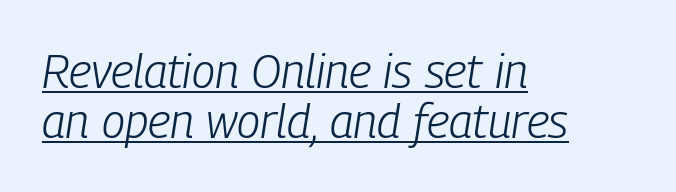
The font's italic variant was chosen for this text. Rows of type sit shoulder to shoulder in the vertical direction. The compositor pushed each line to the left boundary. Nobody touched the tracking dial on this one. The rendering uses natural spacing where letterforms have individual widths. A light-to-regular cut is what we see here.
